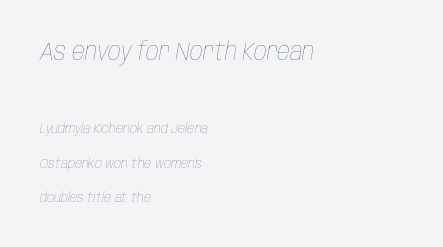
The image shows 25 px text type, italic (leaning right); set left-aligned, loose line spacing (2.46x), normal letter spacing, not underlined; the first (top) block is 1.79x larger.
